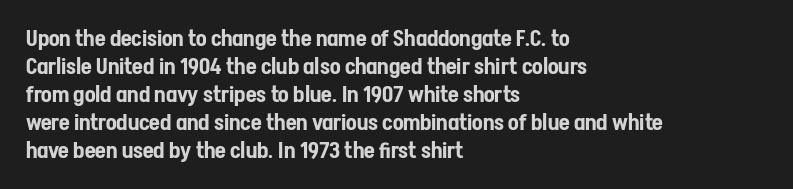
{"italic": "no", "underline": "no", "align": "left", "line_spacing": "normal", "line_spacing_ratio": 1.27, "letter_spacing": "normal", "letter_spacing_em": 0.0, "glyph_px": 22}
